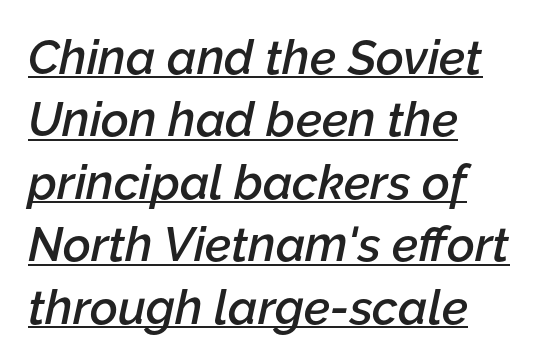
{"italic": "yes", "lean": "right", "slant_degrees": 12, "bold": "semi", "weight": "semibold", "width": "normal", "stroke_contrast": "low", "x_height": "medium", "monospaced": "no", "underline": "yes", "align": "left", "line_spacing": "normal", "line_spacing_ratio": 1.3, "letter_spacing": "normal", "letter_spacing_em": 0.0, "glyph_px": 48}
